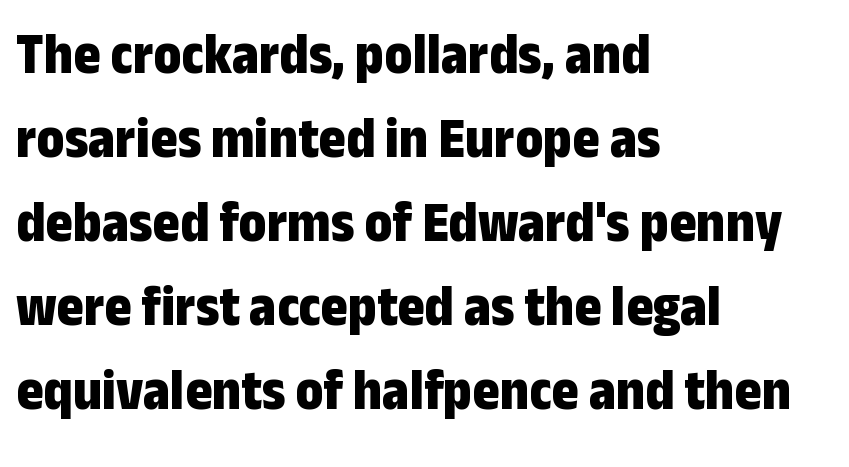
Q: Is the text bold? A: Yes.
Q: Is the text italic (slanted)? A: No, it is upright.
Q: Is the typeface a serif or a sans-serif typeface? A: Sans-serif.
Q: Is the text underlined? A: No.
Q: How is the paragraph aligned? A: Left-aligned.
Q: Is the spacing between letters normal or unusually wide? A: Normal.
Q: Is the spacing between lines tight, normal or loose? A: Normal.
Q: Width (condensed, normal, or wide)? A: Condensed.
Q: Stroke contrast? A: Low.
Q: x-height? A: Medium.
Q: Monospaced? A: No.
